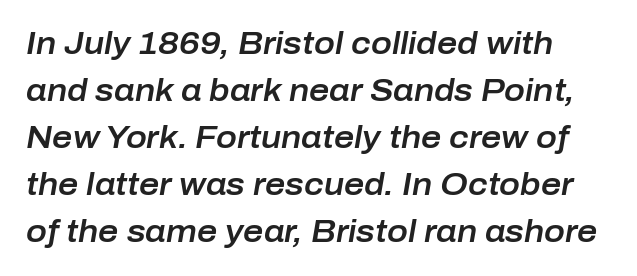
Q: Is the text italic (slanted)? A: Yes, it leans right by about 10 degrees.
Q: Is the text underlined? A: No.
Q: Is the spacing between letters normal or unusually wide? A: Normal.
Q: Is the spacing between lines tight, normal or loose? A: Normal.
Q: Width (condensed, normal, or wide)? A: Normal.
Q: Stroke contrast? A: Low.
Q: x-height? A: Medium.
Q: Monospaced? A: No.
